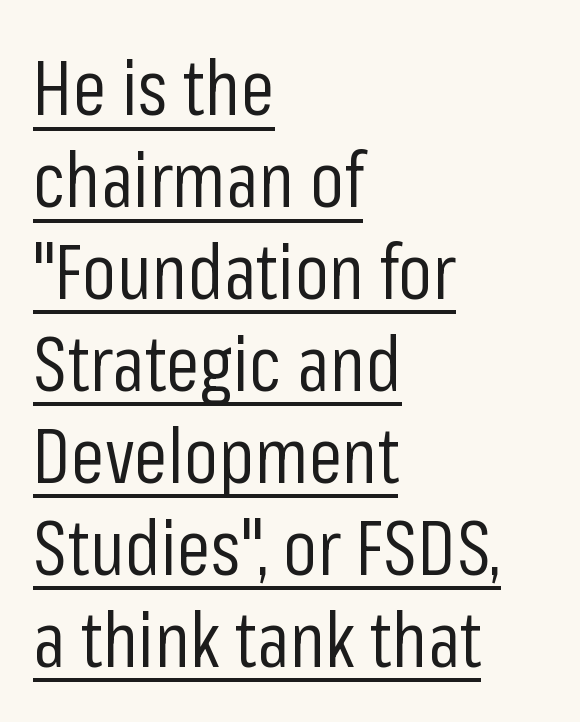
Q: Is the text bold? A: No.
Q: Is the text italic (slanted)? A: No, it is upright.
Q: Is the typeface a serif or a sans-serif typeface? A: Sans-serif.
Q: Is the text underlined? A: Yes.
Q: How is the paragraph aligned? A: Left-aligned.
Q: Is the spacing between letters normal or unusually wide? A: Normal.
Q: Width (condensed, normal, or wide)? A: Condensed.
Q: Stroke contrast? A: Low.
Q: x-height? A: Medium.
Q: Monospaced? A: No.
